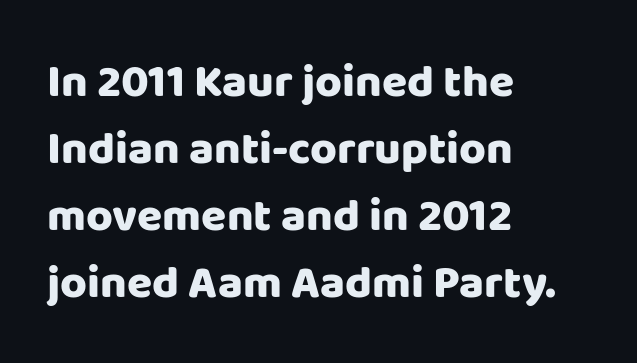
{"serif": "no", "italic": "no", "bold": "yes", "weight": "heavy", "width": "normal", "stroke_contrast": "low", "x_height": "large", "monospaced": "no", "underline": "no", "align": "left", "line_spacing": "normal", "line_spacing_ratio": 1.46, "letter_spacing": "normal", "letter_spacing_em": 0.0, "glyph_px": 46}
